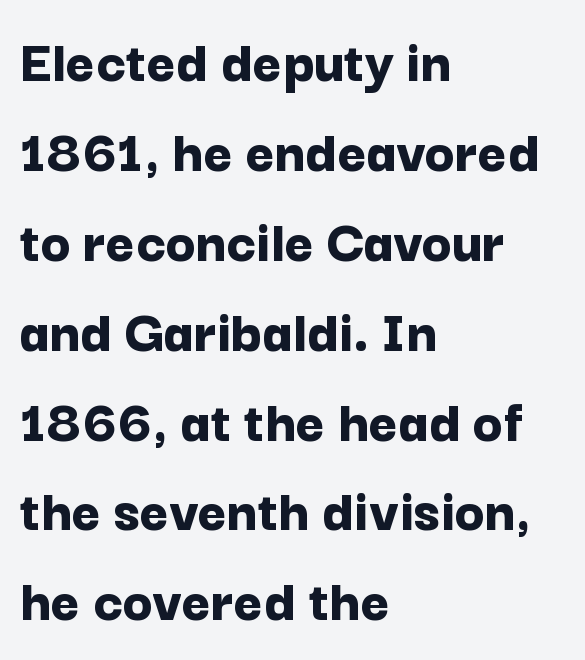
Every row of glyphs begins at an identical x-position on the left. The typeface chosen for these lines omits serifs. The passage shown stacks its lines at a standard gap. Weight check: bold — yes, fully. The axis of the letterforms is exactly vertical. The passage shown is typed in a proportional face where columns would drift.
